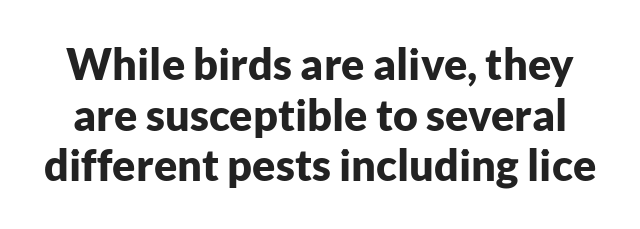
How are the letters spaced? Ordinarily, with no added tracking. You can tell it's not italic because the verticals are truly vertical. Compared with an ordinary text face, these strokes are far heavier — a full bold. The rendering uses natural spacing where letterforms have individual widths. Each letter's strokes conclude bluntly, with no projecting serifs.
